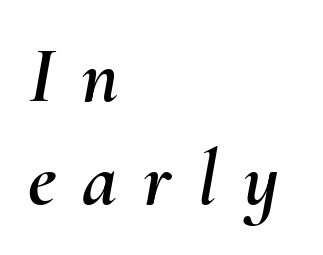
The rendering inserts visible extra space after every character. Horizontal bands of white between lines are of average thickness. Each line starts at the same left margin while the right side varies. Character widths vary here, with narrow letters taking less room than wide ones. Check the space under the baseline: it is left empty.
